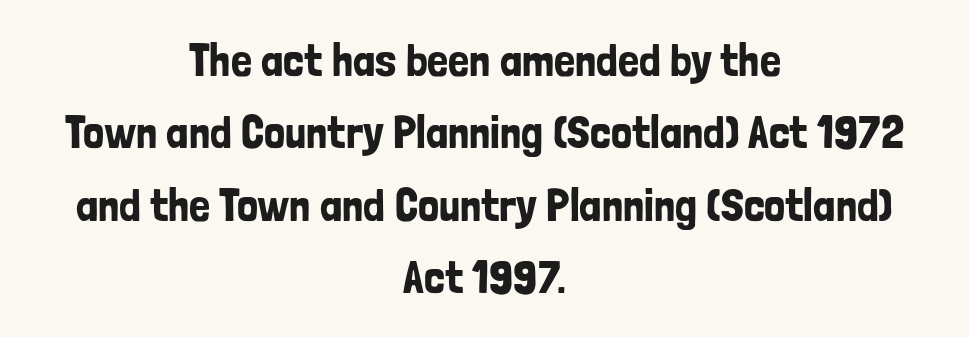
{"serif": "no", "italic": "no", "width": "condensed", "stroke_contrast": "low", "x_height": "medium", "monospaced": "no", "underline": "no", "align": "center", "line_spacing": "normal", "line_spacing_ratio": 1.54, "letter_spacing": "normal", "letter_spacing_em": 0.0, "glyph_px": 47}
